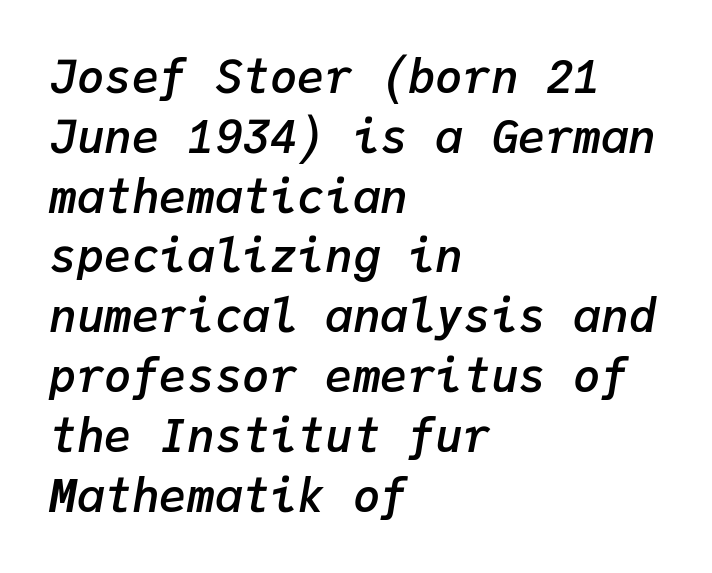
The image shows 46 px semibold type, italic (leaning right), monospaced; set left-aligned, normal line spacing (1.3x), normal letter spacing, not underlined; low stroke contrast and a medium x-height.
